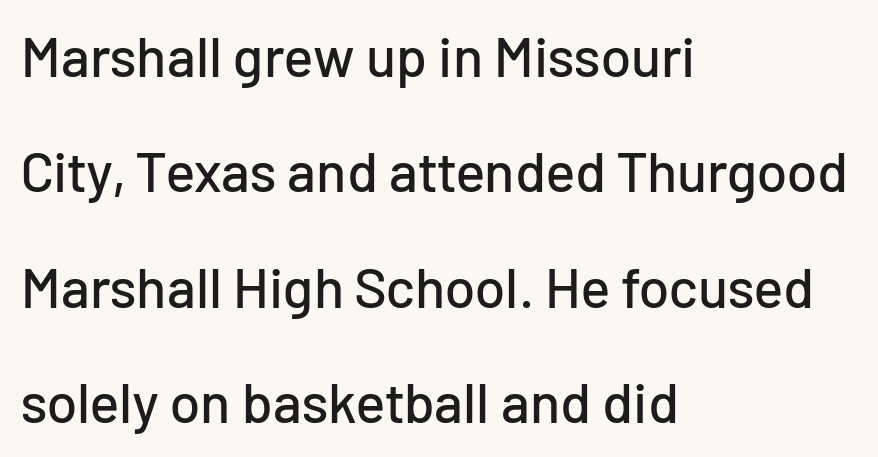
Nope, not italic — everything's standing straight. Spacing verdict: proportional, widths tailored to each character. A bare baseline throughout the passage. Look at the tracking — it's just the regular setting, nothing added. The typeface chosen for these lines omits serifs.
